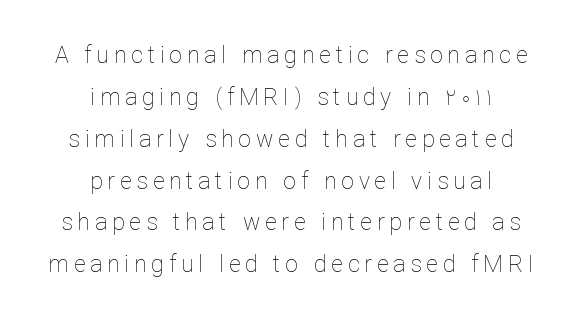
The image shows 23 px text type, upright; set centered, line spacing 1.82x, unusually wide letter spacing (+0.21 em), not underlined.
